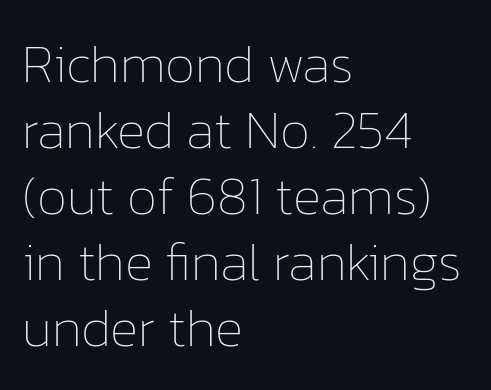
Q: Is the text bold? A: No.
Q: Is the text italic (slanted)? A: No, it is upright.
Q: Is the text underlined? A: No.
Q: How is the paragraph aligned? A: Left-aligned.
Q: Is the spacing between letters normal or unusually wide? A: Normal.
Q: Width (condensed, normal, or wide)? A: Normal.
Q: Stroke contrast? A: Low.
Q: x-height? A: Medium.
Q: Monospaced? A: No.
